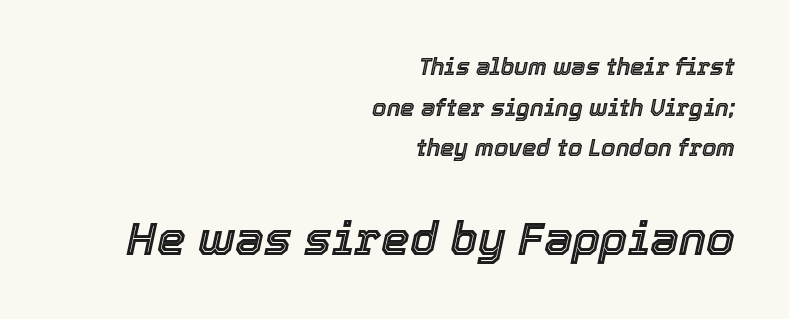
{"italic": "yes", "lean": "right", "slant_degrees": 12, "width": "normal", "x_height": "medium", "monospaced": "no", "underline": "no", "align": "right", "line_spacing_ratio": 1.77, "letter_spacing": "normal", "letter_spacing_em": 0.0, "larger_block": "second", "size_ratio": 2.0, "glyph_px": 46}
